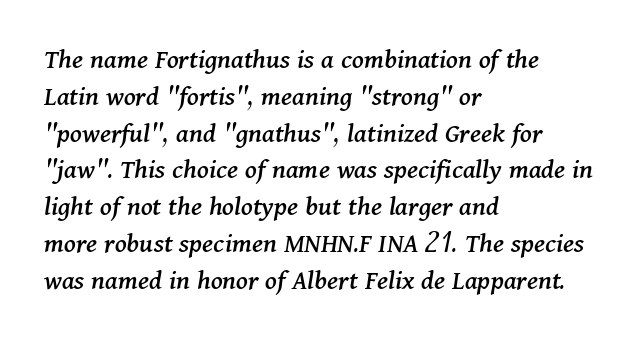
Whoever set this chose a conventional vertical rhythm. Proportional: the letters do not fall into vertical columns. Descender tails drop into unmarked territory. Short note: letters normally spaced. Italic? Definitely — the glyphs are oblique. These lines are set flush left with a ragged right edge.
